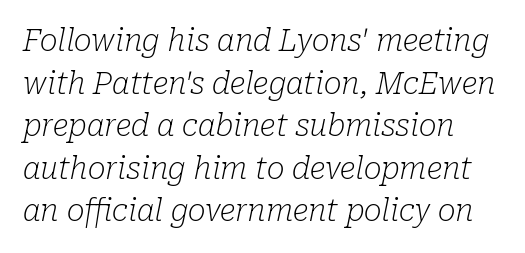
The image shows 30 px light serif type, italic (leaning right); set normal line spacing (1.42x), normal letter spacing, not underlined; low stroke contrast and a medium x-height.
